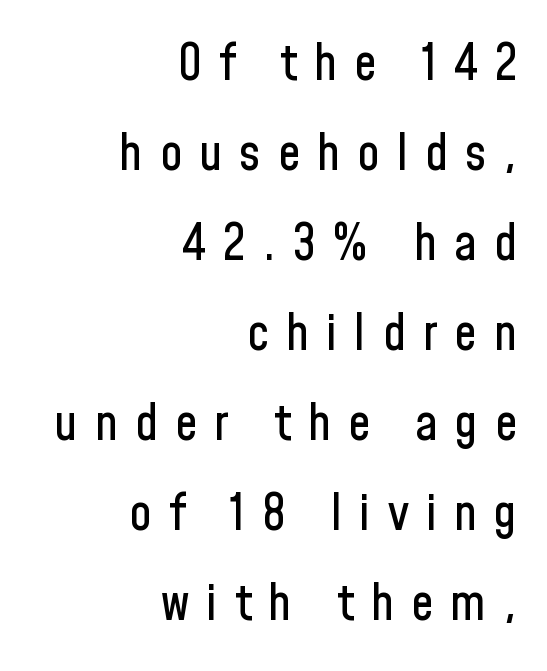
Notice how the passage keeps a crisp vertical edge on the right only. This sample has the flowing, uneven cadence of proportional lettering. Beneath every word, the page is bare. Someone cranked the tracking dial way up on this one. The letters stand straight up with perfectly vertical stems.
